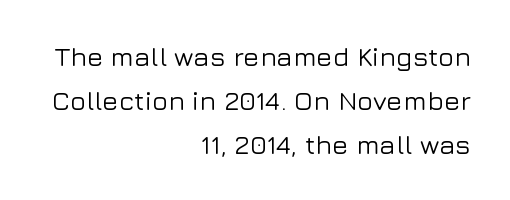
The image shows 27 px text type, upright; set right-aligned, normal line spacing (1.63x), normal letter spacing, not underlined.
